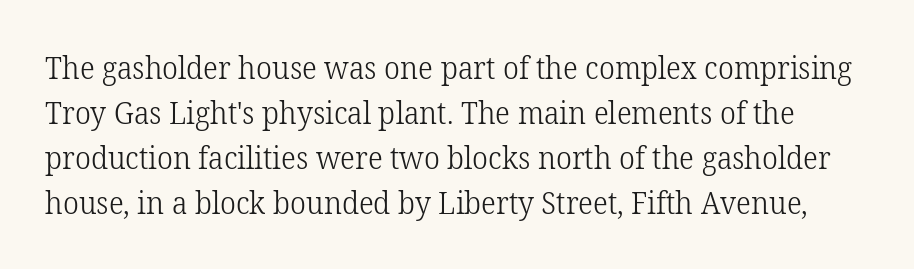
Q: Is the text bold? A: No.
Q: Is the text italic (slanted)? A: No, it is upright.
Q: Is the typeface a serif or a sans-serif typeface? A: Serif.
Q: Is the text underlined? A: No.
Q: Is the spacing between letters normal or unusually wide? A: Normal.
Q: Is the spacing between lines tight, normal or loose? A: Normal.
Q: Width (condensed, normal, or wide)? A: Normal.
Q: Stroke contrast? A: Low.
Q: x-height? A: Medium.
Q: Monospaced? A: No.
